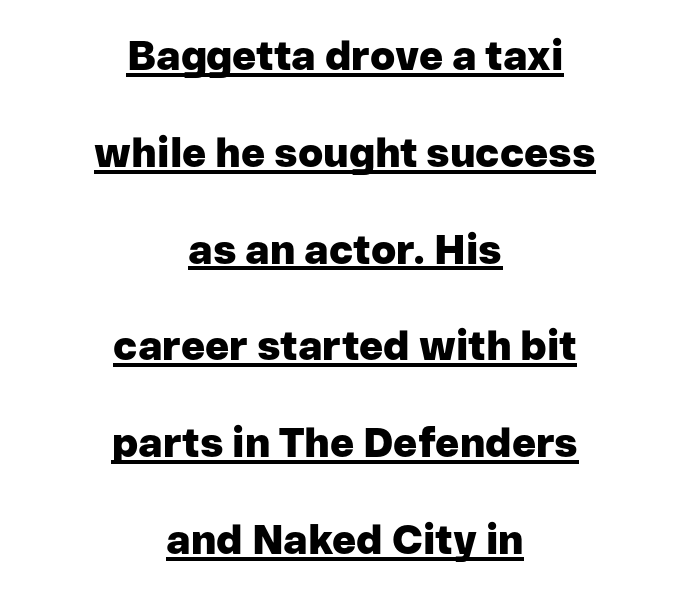
Q: Is the text bold? A: Yes.
Q: Is the text italic (slanted)? A: No, it is upright.
Q: Is the typeface a serif or a sans-serif typeface? A: Sans-serif.
Q: Is the text underlined? A: Yes.
Q: How is the paragraph aligned? A: Centered.
Q: Is the spacing between letters normal or unusually wide? A: Normal.
Q: Is the spacing between lines tight, normal or loose? A: Loose.
Q: Width (condensed, normal, or wide)? A: Normal.
Q: Stroke contrast? A: Low.
Q: x-height? A: Medium.
Q: Monospaced? A: No.
